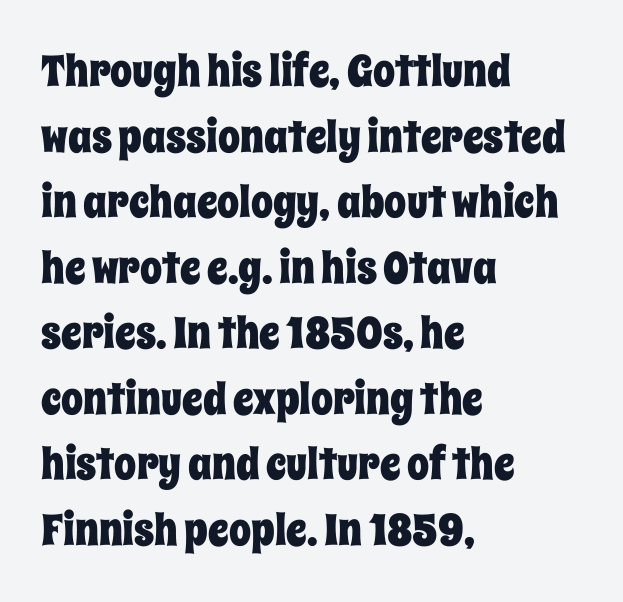
The image shows 44 px condensed type, upright; set left-aligned, normal line spacing (1.49x), normal letter spacing, not underlined; low stroke contrast and a large x-height.
